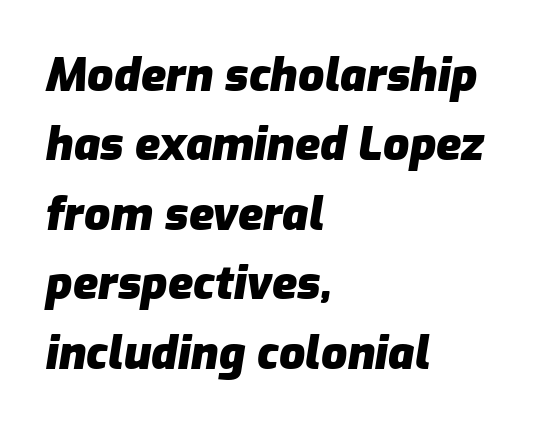
The image shows 46 px heavy type, italic (leaning right); set left-aligned, normal line spacing (1.51x), normal letter spacing, not underlined; low stroke contrast and a medium x-height.
